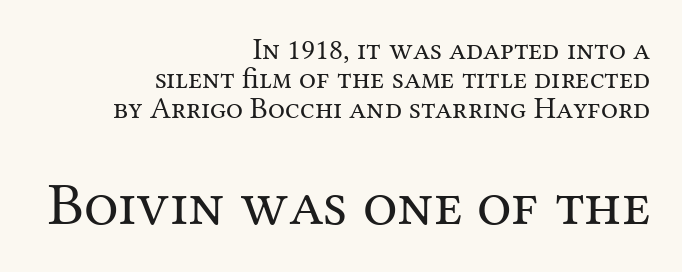
Q: Is the text bold? A: No.
Q: Is the text italic (slanted)? A: No, it is upright.
Q: Is the typeface a serif or a sans-serif typeface? A: Serif.
Q: Is the text underlined? A: No.
Q: How is the paragraph aligned? A: Right-aligned.
Q: Is the spacing between letters normal or unusually wide? A: Normal.
Q: Is the spacing between lines tight, normal or loose? A: Tight.
Q: Which block of text is set in a larger size, the first (top) or the second (bottom)? A: The second (bottom) one.
Q: Width (condensed, normal, or wide)? A: Normal.
Q: Stroke contrast? A: Medium.
Q: x-height? A: Medium.
Q: Monospaced? A: No.
